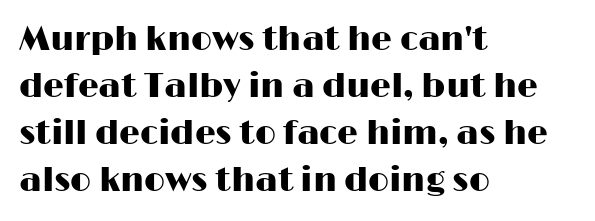
{"serif": "no", "italic": "no", "width": "wide", "stroke_contrast": "high", "x_height": "medium", "monospaced": "no", "underline": "no", "align": "left", "line_spacing": "normal", "line_spacing_ratio": 1.42, "letter_spacing": "normal", "letter_spacing_em": 0.0, "glyph_px": 33}
